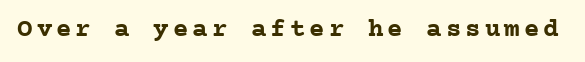
Heavy, bold letterforms. Tall strokes in this sample are plumb rather than angled. The strip under each line holds only bare page.
